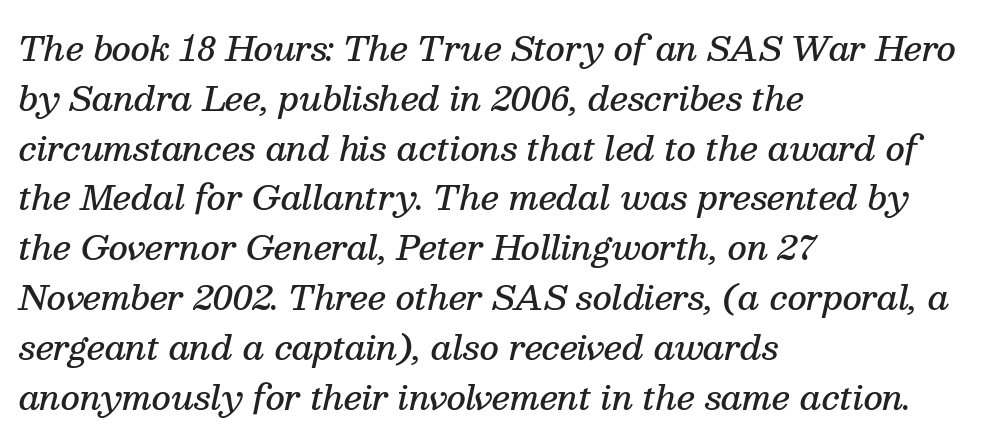
The image shows 33 px semibold serif type, italic (leaning right); set left-aligned, normal line spacing (1.51x), normal letter spacing, not underlined; medium stroke contrast and a medium x-height.
